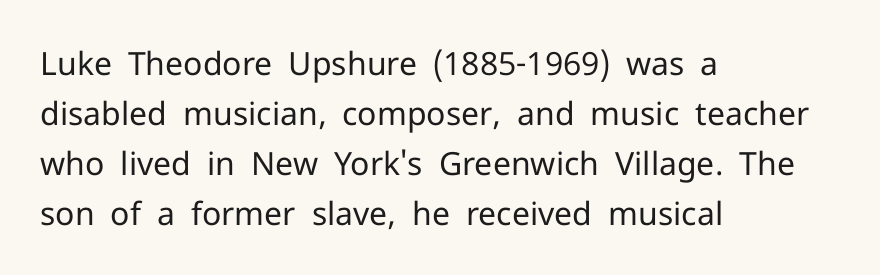
Spacing verdict: proportional, widths tailored to each character. Posture: upright roman. Each word holds together tightly as a unit, with standard inter-letter gaps. Decoration check: the copy has no underline. The typesetting does not lean heavy: it is not bold. The text was rendered using a sans face with plain stroke endings.
